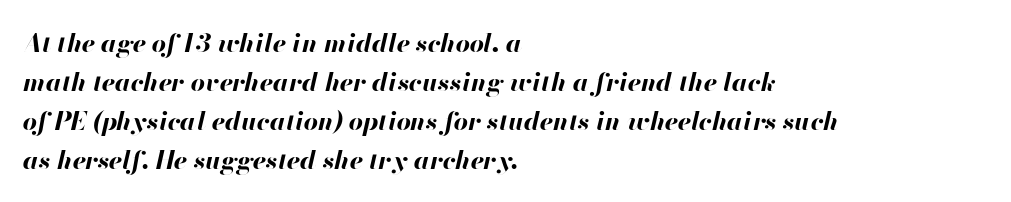
The image shows 25 px bold type, italic (leaning right); set left-aligned, normal line spacing (1.56x), normal letter spacing, not underlined.
